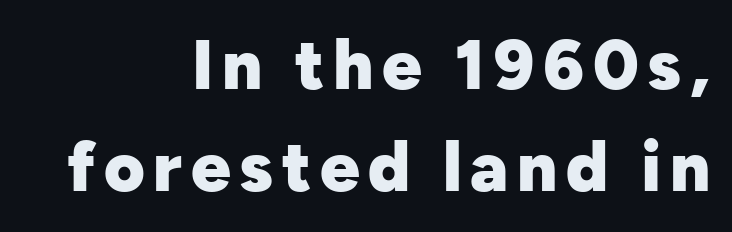
{"serif": "no", "italic": "no", "bold": "yes", "weight": "heavy", "width": "normal", "stroke_contrast": "low", "x_height": "medium", "monospaced": "no", "underline": "no", "align": "right", "line_spacing": "normal", "line_spacing_ratio": 1.46, "glyph_px": 70}
